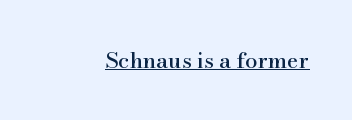
Compared with typical body copy, the letter spacing here is the same. Honestly, the underline is the first thing you notice here. No italicization has been applied; the sample stays upright.
